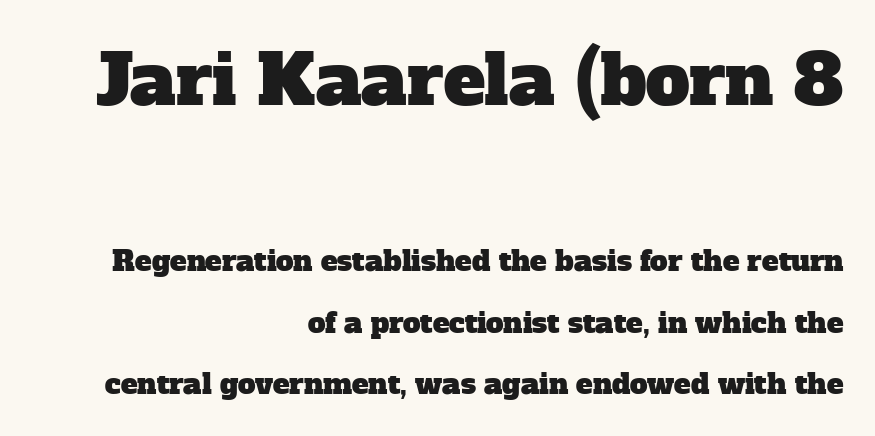
{"serif": "yes", "width": "normal", "stroke_contrast": "low", "x_height": "medium", "monospaced": "no", "underline": "no", "align": "right", "line_spacing": "loose", "line_spacing_ratio": 2.19, "letter_spacing": "normal", "letter_spacing_em": 0.0, "larger_block": "first", "size_ratio": 2.5, "glyph_px": 70}
